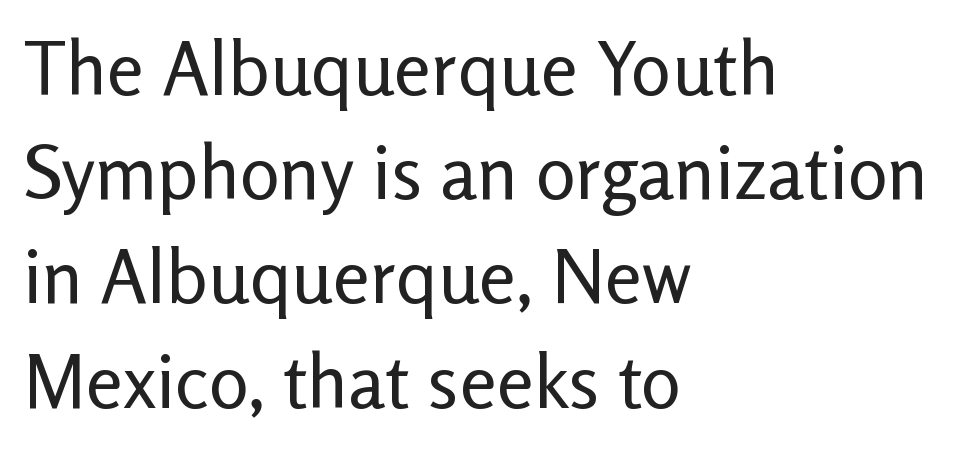
The image shows 75 px regular-weight sans-serif type, upright; set left-aligned, normal line spacing (1.39x), normal letter spacing, not underlined; low stroke contrast and a medium x-height.
